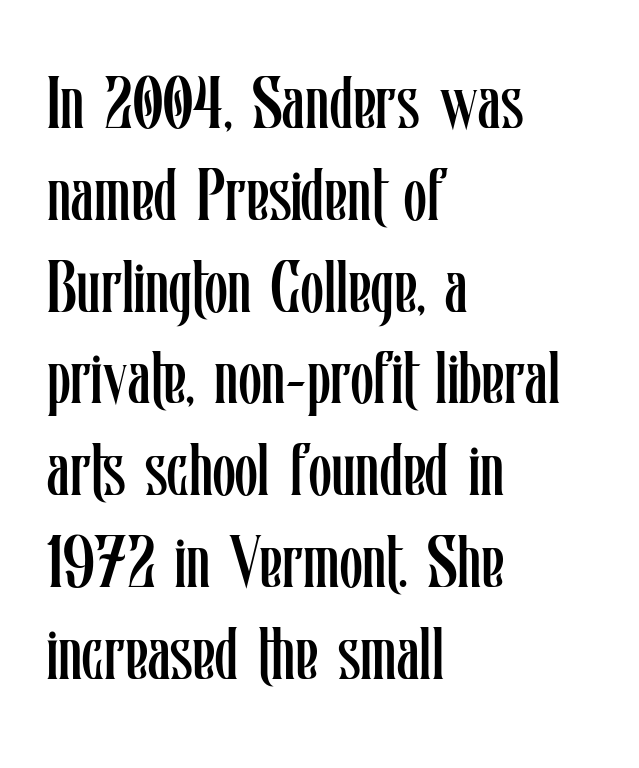
Line starts are locked; line ends wander. Each letter keeps its own natural width here, so spacing adapts to shape. If you drew a line through each stem, it would be perfectly vertical. On a weight scale, this lands at 450 or below. Each row of text sits above clean, open space. Students, note that the glyphs here touch the page at normal intervals.
